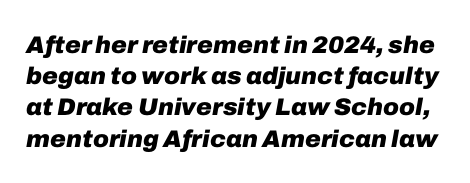
Q: Is the text bold? A: Yes.
Q: Is the text italic (slanted)? A: Yes, it leans right by about 10 degrees.
Q: Is the text underlined? A: No.
Q: Is the spacing between letters normal or unusually wide? A: Normal.
Q: Is the spacing between lines tight, normal or loose? A: Normal.
